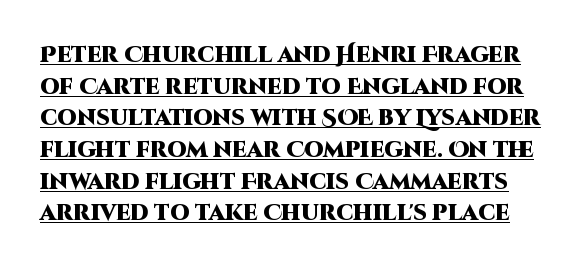
{"italic": "no", "bold": "yes", "underline": "yes", "line_spacing": "normal", "line_spacing_ratio": 1.44, "letter_spacing": "normal", "letter_spacing_em": 0.0, "glyph_px": 22}
